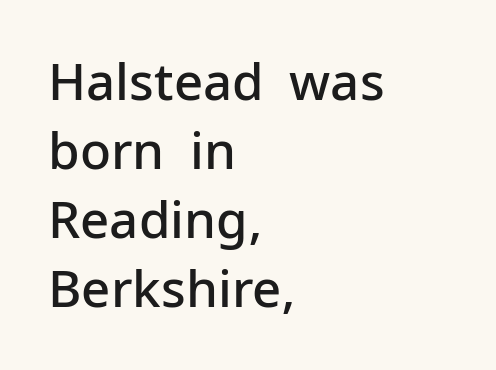
The image shows 51 px semibold sans-serif type, upright; set left-aligned, normal line spacing (1.35x), normal letter spacing, not underlined; low stroke contrast and a medium x-height.
